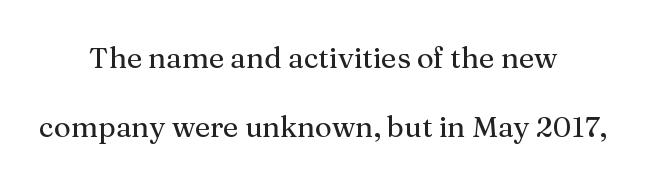
{"serif": "yes", "italic": "no", "width": "normal", "stroke_contrast": "medium", "x_height": "medium", "monospaced": "no", "underline": "no", "align": "center", "line_spacing": "loose", "line_spacing_ratio": 2.39, "letter_spacing": "normal", "letter_spacing_em": 0.0, "glyph_px": 29}
